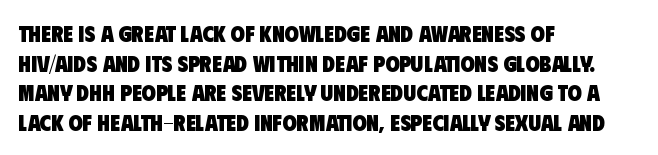
{"bold": "yes", "underline": "no", "align": "left", "line_spacing": "normal", "line_spacing_ratio": 1.29, "letter_spacing": "normal", "letter_spacing_em": 0.0, "glyph_px": 23}
